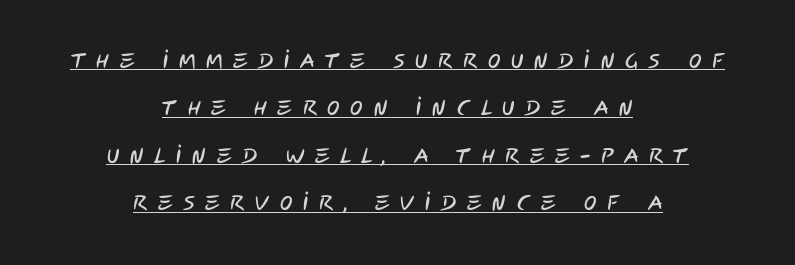
{"underline": "yes", "align": "center", "line_spacing": "loose", "line_spacing_ratio": 2.26, "letter_spacing": "wide", "letter_spacing_em": 0.5, "glyph_px": 21}
